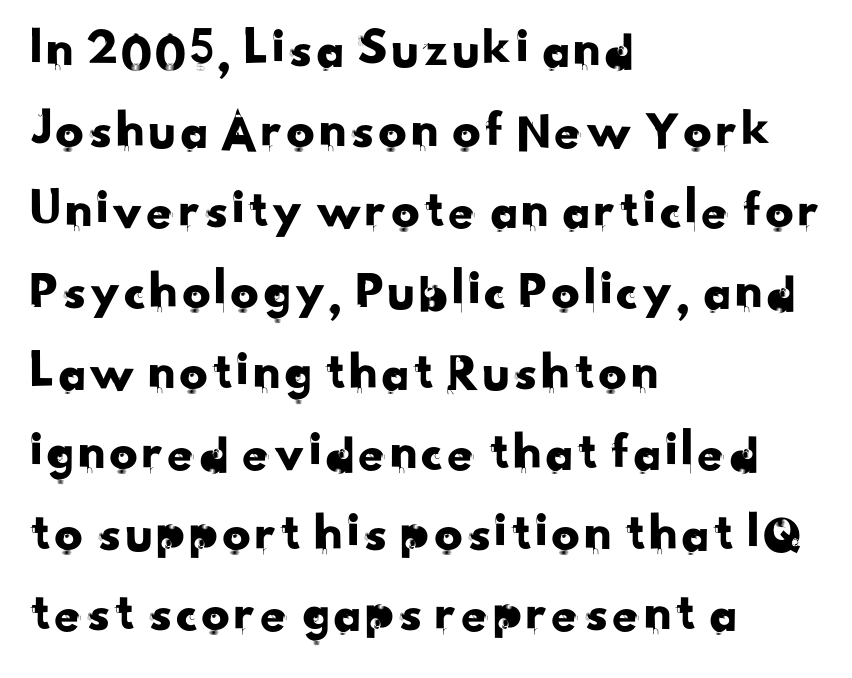
The image shows 56 px sans-serif type; set left-aligned, normal line spacing (1.44x), normal letter spacing, not underlined; low stroke contrast and a small x-height.
